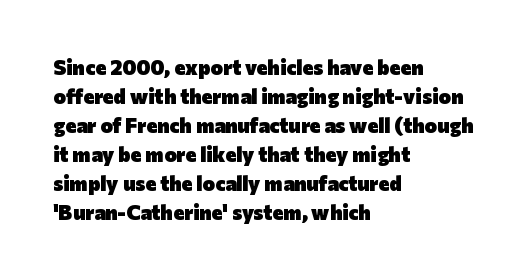
Q: Is the text bold? A: Yes.
Q: Is the text italic (slanted)? A: No, it is upright.
Q: Is the text underlined? A: No.
Q: How is the paragraph aligned? A: Left-aligned.
Q: Is the spacing between letters normal or unusually wide? A: Normal.
Q: Is the spacing between lines tight, normal or loose? A: Normal.
